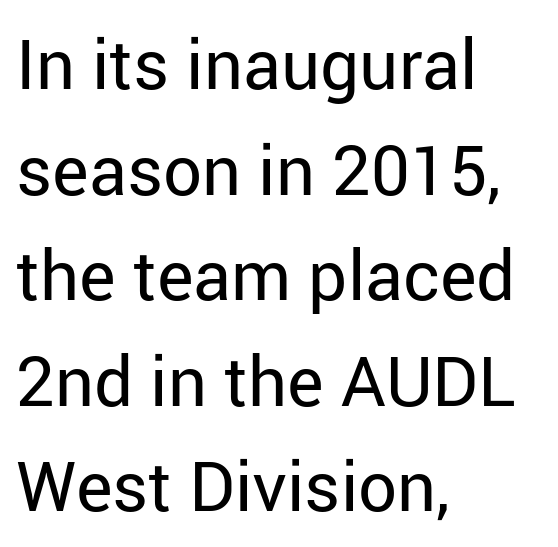
Is this a fixed-width face? No — the glyphs have proportional, varying widths. The gaps between neighbouring characters are ordinary and unremarkable. If you drew a line through each stem, it would be perfectly vertical. Counters stay open thanks to moderate or lighter strokes. Horizontally, the lines are justified to the leading edge only.
